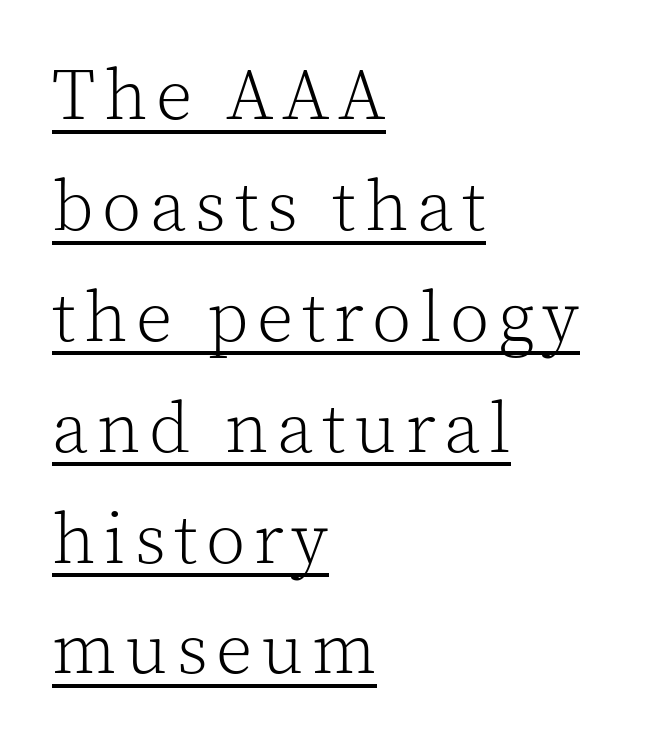
{"serif": "yes", "italic": "no", "bold": "no", "weight": "light", "width": "normal", "x_height": "medium", "monospaced": "no", "underline": "yes", "align": "left", "line_spacing": "normal", "line_spacing_ratio": 1.54, "glyph_px": 72}
